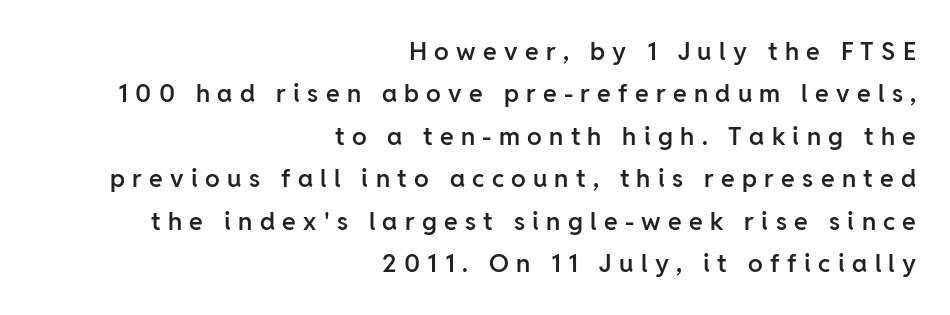
The image shows 25 px text type, upright; set right-aligned, normal line spacing (1.7x), unusually wide letter spacing (+0.29 em), not underlined.
